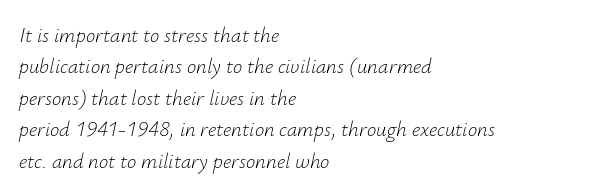
The image shows 21 px text type, italic (leaning right); set left-aligned, normal line spacing (1.5x), normal letter spacing, not underlined.
